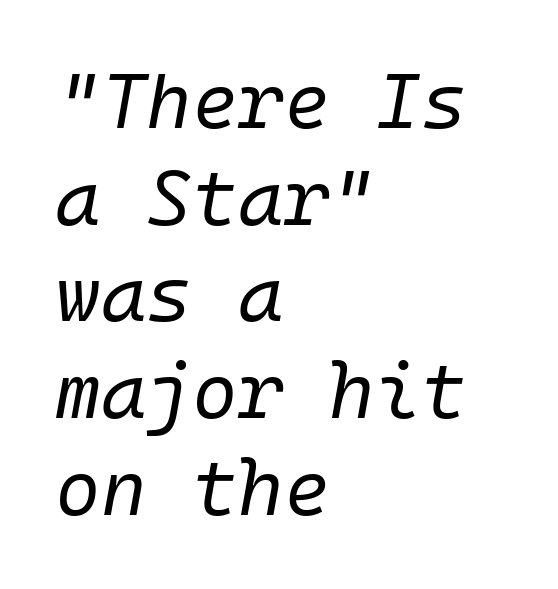
{"italic": "yes", "lean": "right", "slant_degrees": 10, "bold": "no", "weight": "regular", "width": "normal", "stroke_contrast": "low", "x_height": "medium", "monospaced": "yes", "underline": "no", "align": "left", "line_spacing_ratio": 1.24, "letter_spacing": "normal", "letter_spacing_em": 0.0, "glyph_px": 78}
